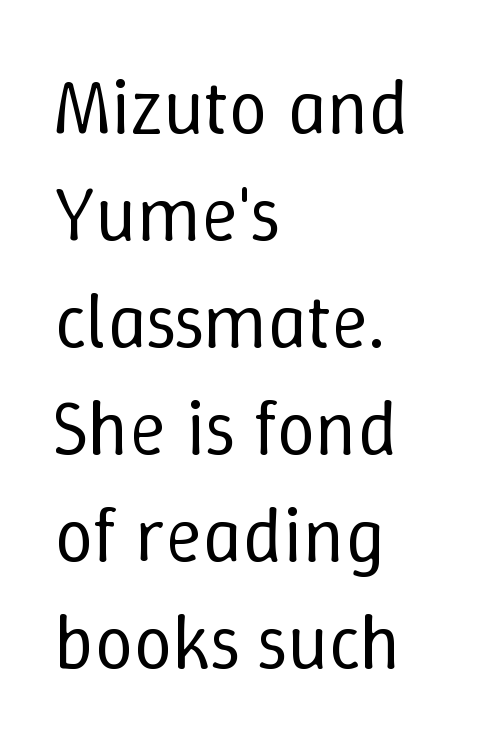
Q: Is the text bold? A: No.
Q: Is the text italic (slanted)? A: No, it is upright.
Q: Is the text underlined? A: No.
Q: How is the paragraph aligned? A: Left-aligned.
Q: Is the spacing between letters normal or unusually wide? A: Normal.
Q: Is the spacing between lines tight, normal or loose? A: Normal.
Q: Width (condensed, normal, or wide)? A: Normal.
Q: Stroke contrast? A: Low.
Q: x-height? A: Medium.
Q: Monospaced? A: No.
